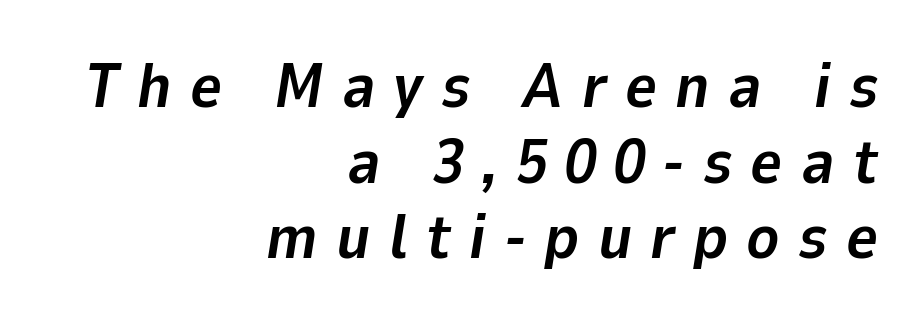
Posture: slanted. Rule under the text: the space is simply empty. Inter-character spacing is expanded well beyond the font's built-in metrics. Compared with a flush-left layout, this one pins lines to the opposite, right side. In terms of weight, the rendering is a true, heavy bold. Proportional: the letters do not fall into vertical columns.
